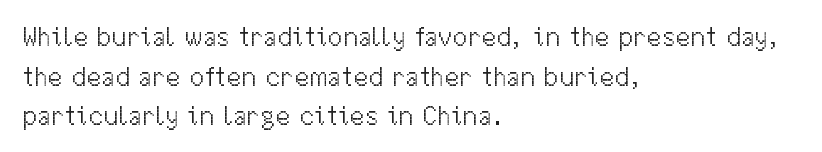
The image shows 27 px text type, upright; set left-aligned, normal line spacing (1.47x), normal letter spacing, not underlined.
